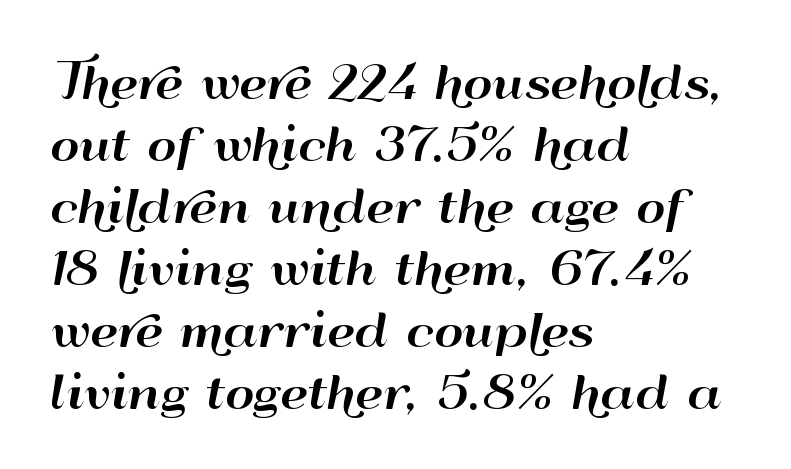
The image shows 45 px wide sans-serif type; set left-aligned, normal line spacing (1.38x), normal letter spacing, not underlined; high stroke contrast and a small x-height.
